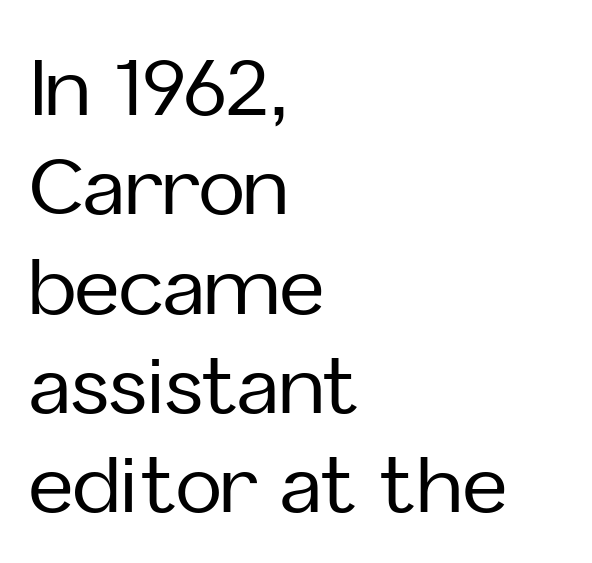
Q: Is the text italic (slanted)? A: No, it is upright.
Q: Is the typeface a serif or a sans-serif typeface? A: Sans-serif.
Q: Is the text underlined? A: No.
Q: How is the paragraph aligned? A: Left-aligned.
Q: Is the spacing between letters normal or unusually wide? A: Normal.
Q: Is the spacing between lines tight, normal or loose? A: Normal.
Q: Width (condensed, normal, or wide)? A: Normal.
Q: Stroke contrast? A: Low.
Q: x-height? A: Medium.
Q: Monospaced? A: No.
